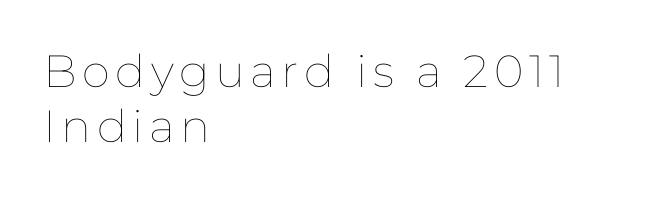
The image shows 45 px thin type, upright; set left-aligned, line spacing 1.22x, not underlined; low stroke contrast and a medium x-height.
